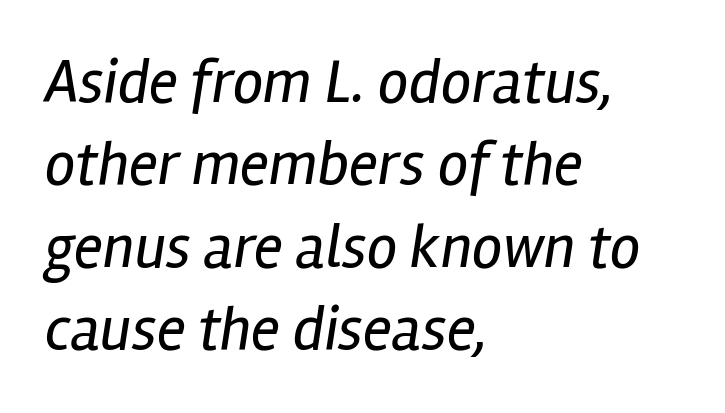
Q: Is the text bold? A: No.
Q: Is the text italic (slanted)? A: Yes, it leans right by about 12 degrees.
Q: Is the text underlined? A: No.
Q: How is the paragraph aligned? A: Left-aligned.
Q: Is the spacing between letters normal or unusually wide? A: Normal.
Q: Is the spacing between lines tight, normal or loose? A: Normal.
Q: Width (condensed, normal, or wide)? A: Condensed.
Q: Stroke contrast? A: Low.
Q: x-height? A: Medium.
Q: Monospaced? A: No.
